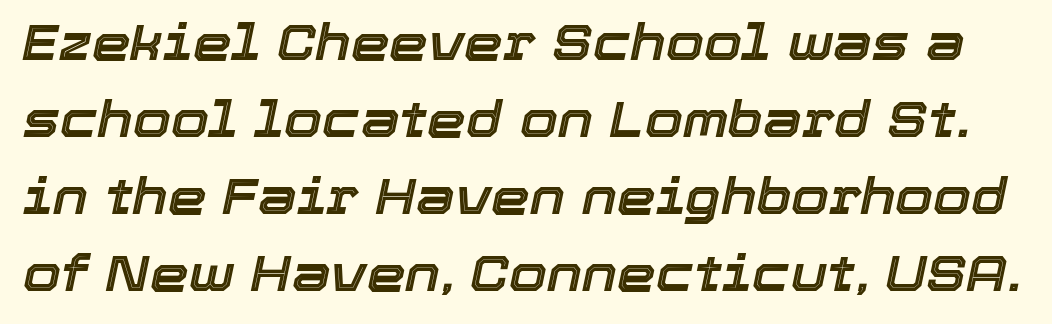
{"italic": "yes", "lean": "right", "slant_degrees": 12, "width": "normal", "x_height": "medium", "monospaced": "no", "underline": "no", "line_spacing": "normal", "line_spacing_ratio": 1.57, "letter_spacing": "normal", "letter_spacing_em": 0.0, "glyph_px": 49}
